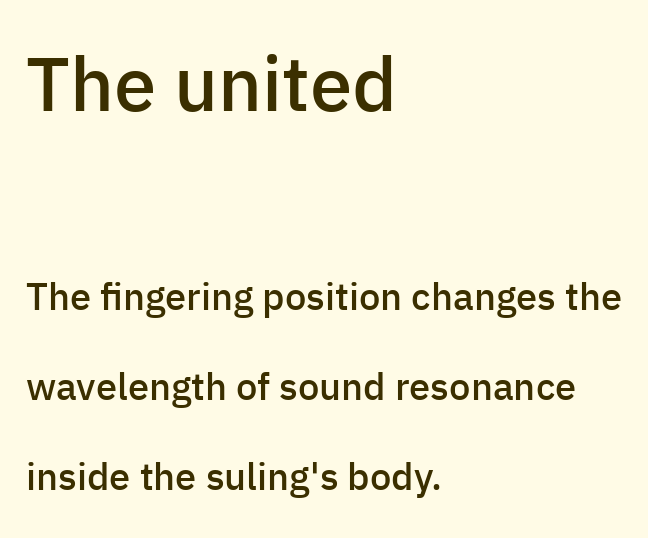
Q: Is the text bold? A: Semi-bold.
Q: Is the text italic (slanted)? A: No, it is upright.
Q: Is the typeface a serif or a sans-serif typeface? A: Sans-serif.
Q: Is the text underlined? A: No.
Q: How is the paragraph aligned? A: Left-aligned.
Q: Is the spacing between letters normal or unusually wide? A: Normal.
Q: Is the spacing between lines tight, normal or loose? A: Loose.
Q: Which block of text is set in a larger size, the first (top) or the second (bottom)? A: The first (top) one.
Q: Width (condensed, normal, or wide)? A: Normal.
Q: Stroke contrast? A: Low.
Q: x-height? A: Medium.
Q: Monospaced? A: No.
